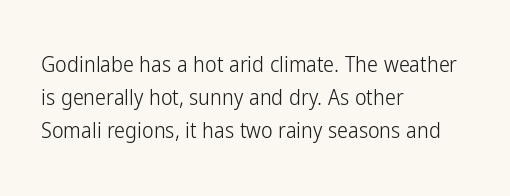
In terms of leading, this rendering sits right in the middle. Quick note: not italic, upright. Stems here are at most as thick as an everyday book face. Letter spacing: default.
